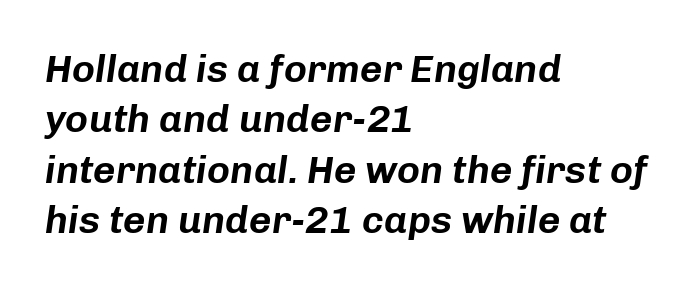
The image shows 39 px text type, italic (leaning right); set left-aligned, normal line spacing (1.29x), normal letter spacing, not underlined; low stroke contrast and a medium x-height.
